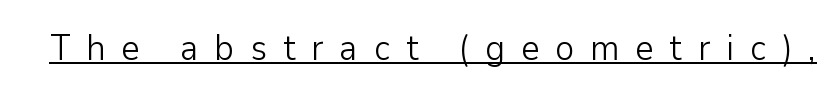
Unbolded letterforms with no extra heft. Font category for this specimen: sans-serif. In designer terms, the underline attribute is active on this setting. Vertical strokes here are truly vertical. Spacing verdict: proportional, widths tailored to each character.
